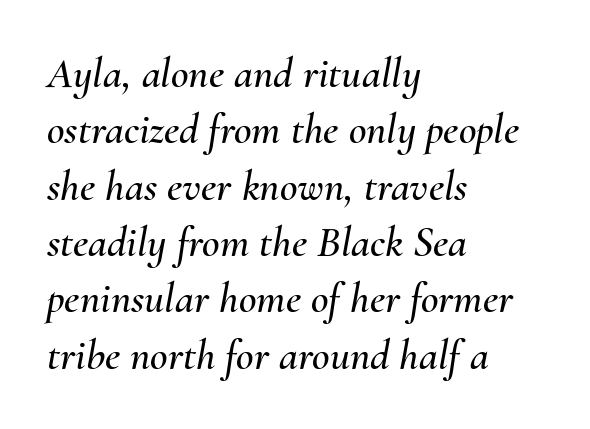
The rendering anchors every line to the left-hand side. This rendering features lettering with no underline. Honestly, the letter spacing is just normal — you wouldn't notice it. The face used here is proportionally spaced, like ordinary book or web type. Quick note: interline space is typical. This is oblique type, the kind used for emphasis or titles.
